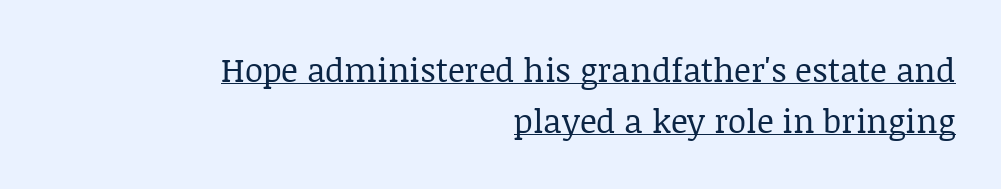
Q: Is the text bold? A: No.
Q: Is the text italic (slanted)? A: No, it is upright.
Q: Is the typeface a serif or a sans-serif typeface? A: Serif.
Q: Is the text underlined? A: Yes.
Q: How is the paragraph aligned? A: Right-aligned.
Q: Is the spacing between letters normal or unusually wide? A: Normal.
Q: Is the spacing between lines tight, normal or loose? A: Normal.
Q: Width (condensed, normal, or wide)? A: Normal.
Q: Stroke contrast? A: Low.
Q: x-height? A: Large.
Q: Monospaced? A: No.
